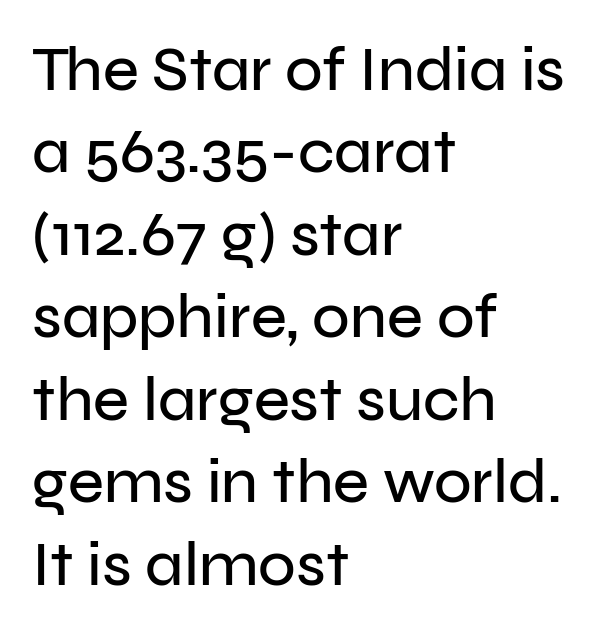
Q: Is the text italic (slanted)? A: No, it is upright.
Q: Is the typeface a serif or a sans-serif typeface? A: Sans-serif.
Q: Is the text underlined? A: No.
Q: How is the paragraph aligned? A: Left-aligned.
Q: Is the spacing between letters normal or unusually wide? A: Normal.
Q: Is the spacing between lines tight, normal or loose? A: Normal.
Q: Width (condensed, normal, or wide)? A: Normal.
Q: Stroke contrast? A: Low.
Q: x-height? A: Medium.
Q: Monospaced? A: No.
